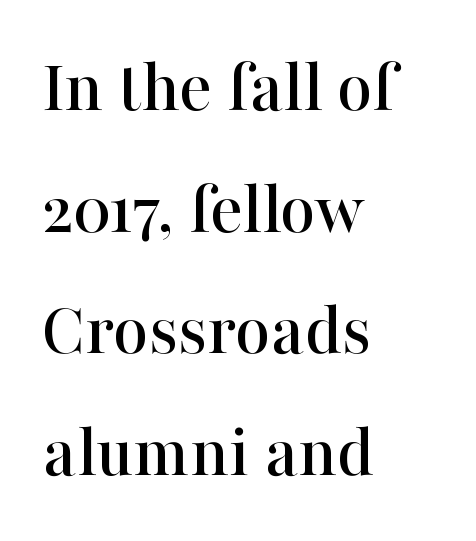
Each letter's strokes conclude with small projecting serifs. Layout note: lines flush left. The face used here is proportionally spaced, like ordinary book or web type. Vertically, the passage feels balanced, rows spaced as you'd expect. The face used here is rendered with its standard letterfit.
